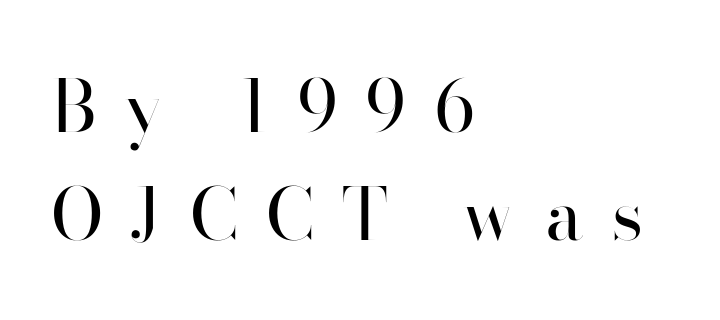
The leading is moderate, giving the passage an even texture. The text block is weighted toward the left margin, trailing off unevenly rightward. Proportional: the letters do not fall into vertical columns. These lines were composed using upright roman letters.
